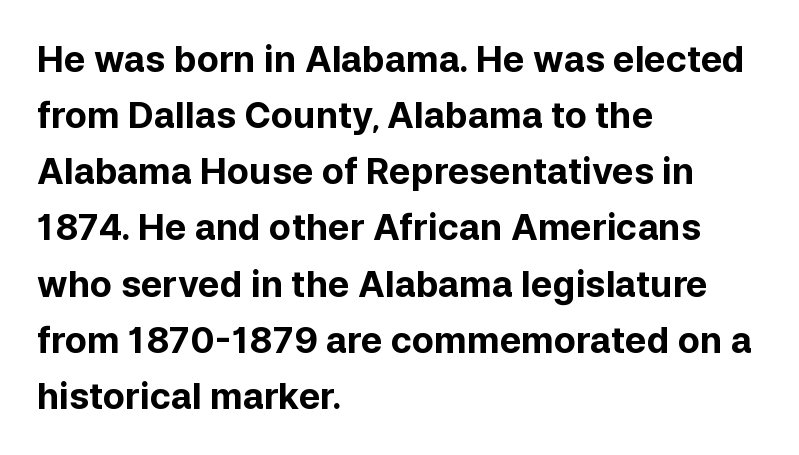
The image shows 36 px bold sans-serif type, upright; set left-aligned, normal line spacing (1.56x), normal letter spacing, not underlined; low stroke contrast and a medium x-height.
